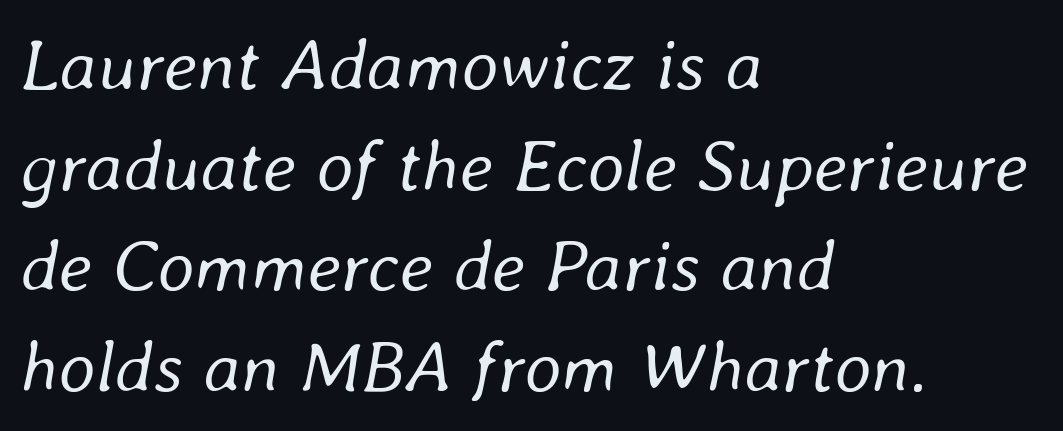
A clean baseline with only descenders dipping below it. This sample has the flowing, uneven cadence of proportional lettering. Posture: slanted. Compared with a centered layout, this one pins lines to the left instead. Is the stroke heavy? The answer is a plain regular-or-lighter.
